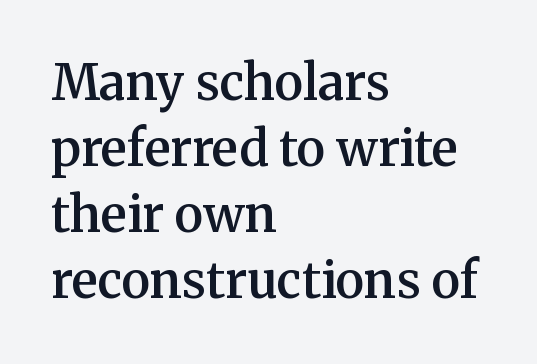
Q: Is the text bold? A: Semi-bold.
Q: Is the text italic (slanted)? A: No, it is upright.
Q: Is the typeface a serif or a sans-serif typeface? A: Serif.
Q: Is the text underlined? A: No.
Q: How is the paragraph aligned? A: Left-aligned.
Q: Is the spacing between letters normal or unusually wide? A: Normal.
Q: Is the spacing between lines tight, normal or loose? A: Normal.
Q: Width (condensed, normal, or wide)? A: Normal.
Q: Stroke contrast? A: Medium.
Q: x-height? A: Medium.
Q: Monospaced? A: No.
